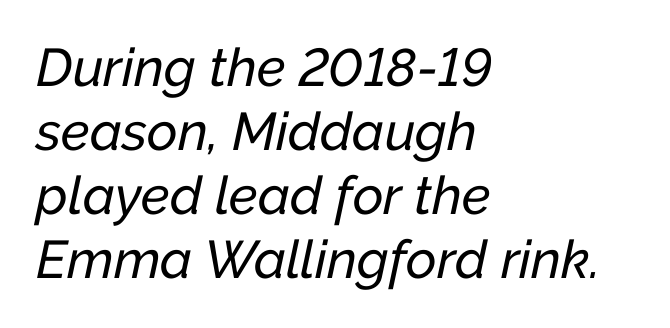
Each line starts at the same left margin while the right side varies. Characters follow at the spacing the type designer built in. Does the lettering tilt? It does — this is italic. You could not count columns in this text — the font is proportionally spaced. Lines of text with bare space underneath.
